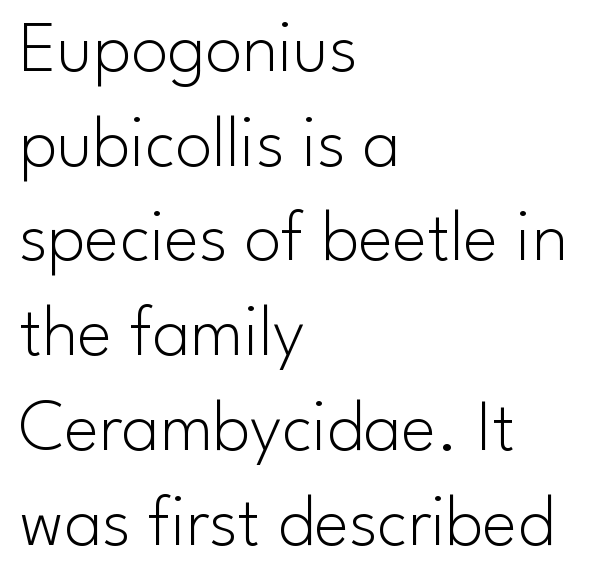
{"serif": "no", "italic": "no", "bold": "no", "weight": "light", "width": "normal", "stroke_contrast": "low", "x_height": "small", "monospaced": "no", "underline": "no", "align": "left", "line_spacing": "normal", "line_spacing_ratio": 1.28, "letter_spacing": "normal", "letter_spacing_em": 0.0, "glyph_px": 74}
